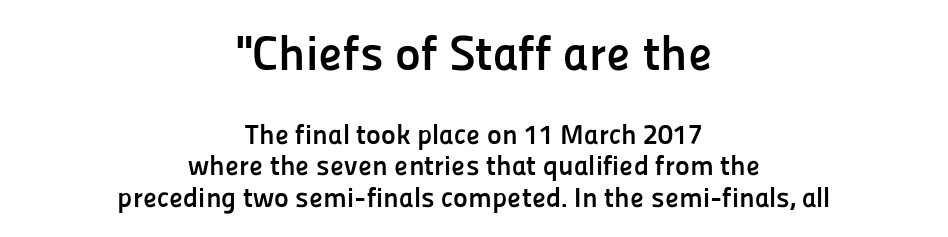
{"serif": "no", "italic": "no", "bold": "yes", "weight": "semibold", "width": "normal", "stroke_contrast": "low", "x_height": "medium", "monospaced": "no", "underline": "no", "align": "center", "line_spacing": "tight", "line_spacing_ratio": 1.12, "letter_spacing": "normal", "letter_spacing_em": 0.0, "larger_block": "first", "size_ratio": 1.75, "glyph_px": 49}
